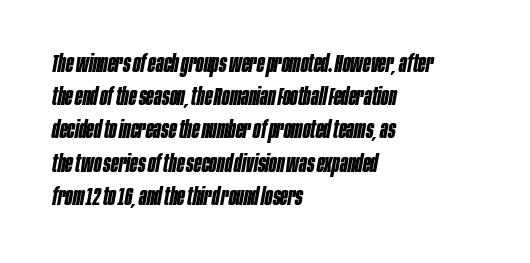
Where is the straight margin? On the left. If you measured baseline to baseline, you'd find a middling distance. The letterforms sit shoulder to shoulder at normal distance. These words are printed bold, with thick strokes throughout. Style check: oblique. The specimen omits any rule beneath the text block's lines.
